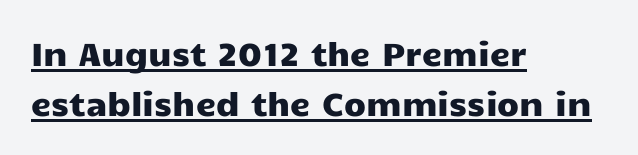
The image shows 32 px wide sans-serif type, upright; set left-aligned, normal line spacing (1.57x), normal letter spacing, underlined; low stroke contrast and a medium x-height.
